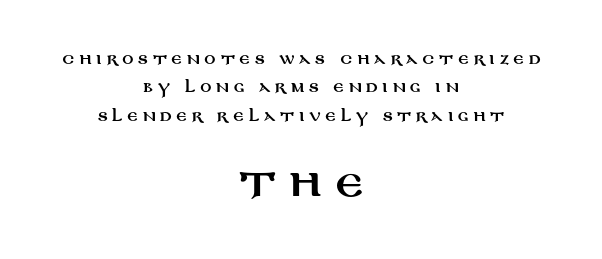
The image shows 37 px wide sans-serif type, upright; set centered, loose line spacing (2.03x), unusually wide letter spacing (+0.33 em), not underlined; the second (bottom) block is 2.64x larger; medium stroke contrast and a large x-height.
